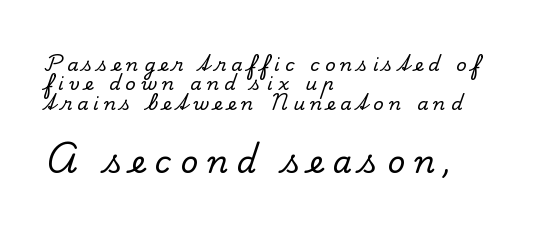
{"serif": "yes", "width": "normal", "stroke_contrast": "low", "x_height": "small", "monospaced": "no", "underline": "no", "align": "left", "line_spacing": "tight", "line_spacing_ratio": 1.07, "letter_spacing": "wide", "letter_spacing_em": 0.29, "larger_block": "second", "size_ratio": 1.72, "glyph_px": 31}
